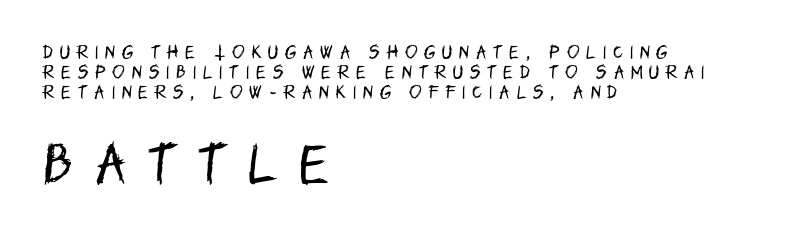
A typesetter would mark this as roman, not italic. The horizontal fit of the characters is loose and conspicuously gappy. This sample keeps an unexceptional amount of space between lines. This rendering employs a face without finishing strokes, i.e., a sans-serif. The rag falls on the right side of this text block. Only glyphs here, with clear space below each row.
